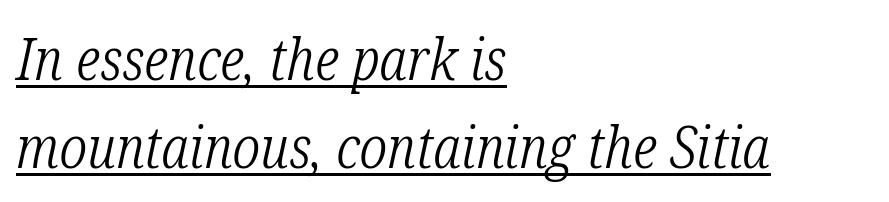
Q: Is the text bold? A: No.
Q: Is the text italic (slanted)? A: Yes, it leans right by about 12 degrees.
Q: Is the typeface a serif or a sans-serif typeface? A: Serif.
Q: Is the text underlined? A: Yes.
Q: How is the paragraph aligned? A: Left-aligned.
Q: Is the spacing between letters normal or unusually wide? A: Normal.
Q: Is the spacing between lines tight, normal or loose? A: Normal.
Q: Width (condensed, normal, or wide)? A: Condensed.
Q: Stroke contrast? A: Low.
Q: x-height? A: Medium.
Q: Monospaced? A: No.
